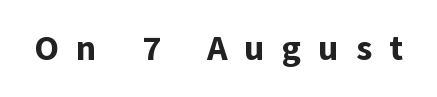
A typesetter would mark this as roman, not italic. This sample has the flowing, uneven cadence of proportional lettering. Honestly, the letter spacing is so wide it's the main thing you notice. The passage shown is typeset with a sans-serif family.
